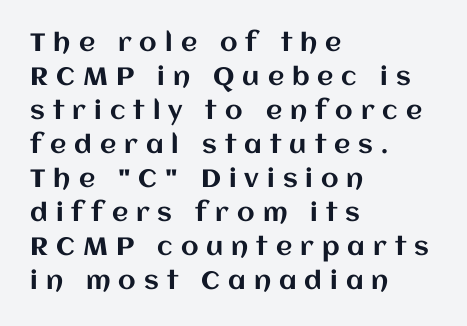
The image shows 25 px text type, upright; set left-aligned, normal line spacing (1.36x), unusually wide letter spacing (+0.32 em), not underlined.
